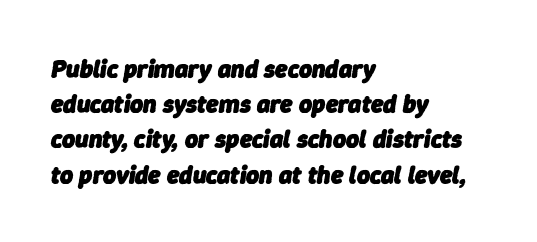
The image shows 25 px bold type, italic (leaning right); set left-aligned, normal line spacing (1.41x), normal letter spacing, not underlined.
